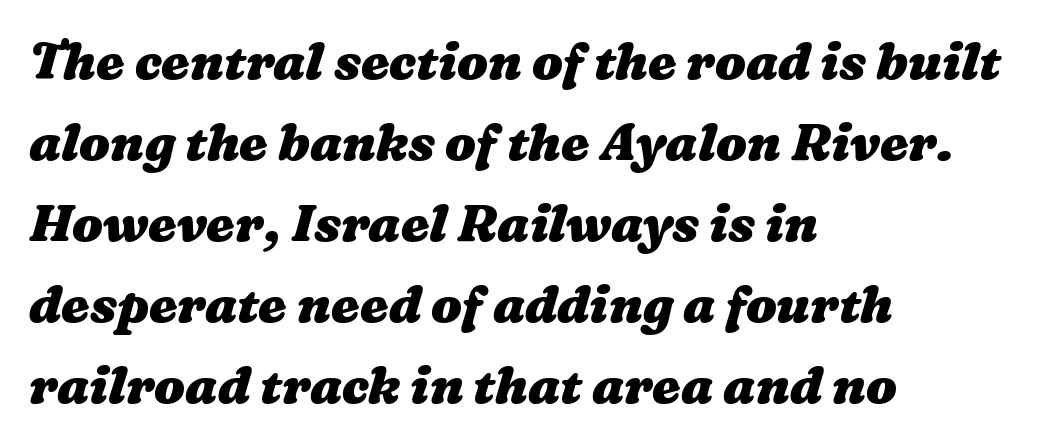
Q: Is the text bold? A: Yes.
Q: Is the text underlined? A: No.
Q: How is the paragraph aligned? A: Left-aligned.
Q: Is the spacing between letters normal or unusually wide? A: Normal.
Q: Is the spacing between lines tight, normal or loose? A: Normal.
Q: Width (condensed, normal, or wide)? A: Wide.
Q: Stroke contrast? A: Medium.
Q: x-height? A: Medium.
Q: Monospaced? A: No.
